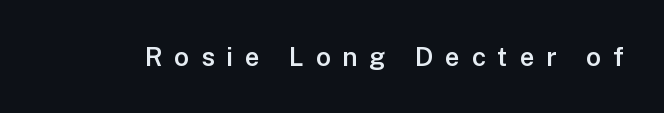
Q: Is the text bold? A: Semi-bold.
Q: Is the text italic (slanted)? A: No, it is upright.
Q: Is the text underlined? A: No.
Q: Is the spacing between letters normal or unusually wide? A: Unusually wide.
